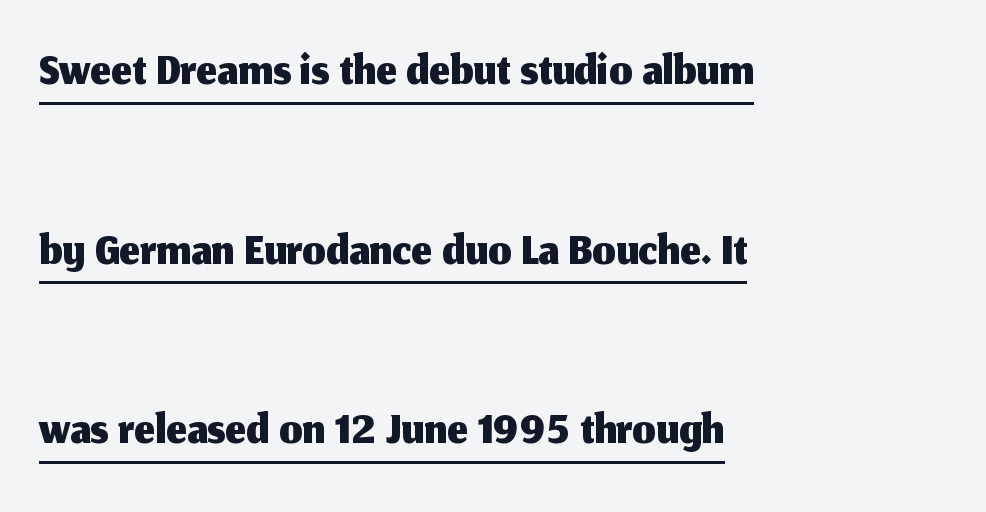
{"serif": "no", "italic": "no", "width": "normal", "stroke_contrast": "medium", "x_height": "medium", "monospaced": "no", "underline": "yes", "align": "left", "line_spacing": "loose", "line_spacing_ratio": 2.46, "letter_spacing": "normal", "letter_spacing_em": 0.0, "glyph_px": 73}
